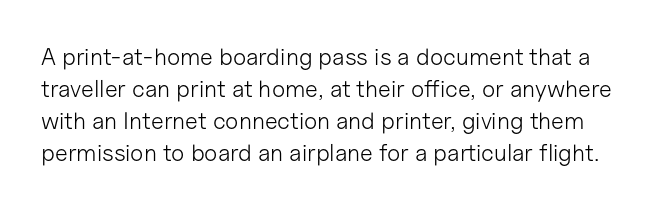
{"italic": "no", "bold": "no", "underline": "no", "line_spacing": "normal", "line_spacing_ratio": 1.34, "letter_spacing": "normal", "letter_spacing_em": 0.0, "glyph_px": 24}
